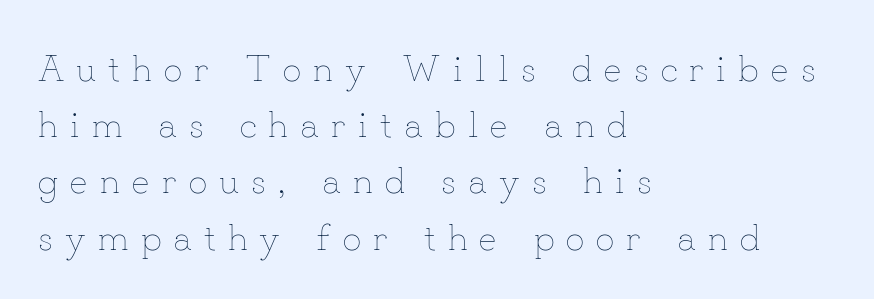
{"italic": "no", "bold": "no", "weight": "thin", "width": "normal", "stroke_contrast": "low", "x_height": "small", "monospaced": "no", "underline": "no", "align": "left", "line_spacing": "normal", "line_spacing_ratio": 1.52, "letter_spacing": "wide", "letter_spacing_em": 0.33, "glyph_px": 37}
